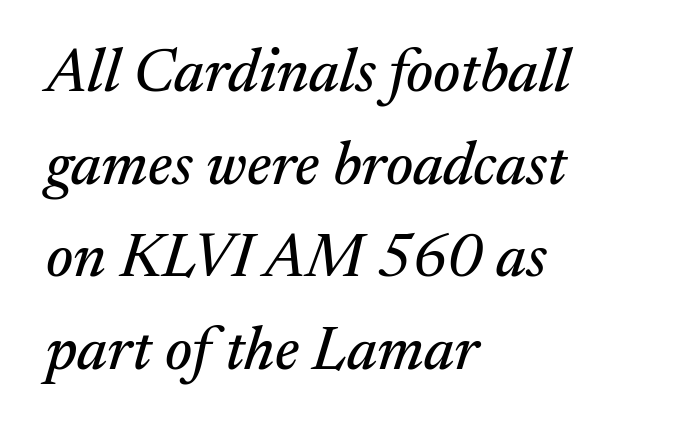
{"serif": "yes", "italic": "yes", "lean": "right", "slant_degrees": 17, "width": "normal", "stroke_contrast": "medium", "x_height": "medium", "monospaced": "no", "underline": "no", "align": "left", "line_spacing": "normal", "line_spacing_ratio": 1.52, "letter_spacing": "normal", "letter_spacing_em": 0.0, "glyph_px": 61}
